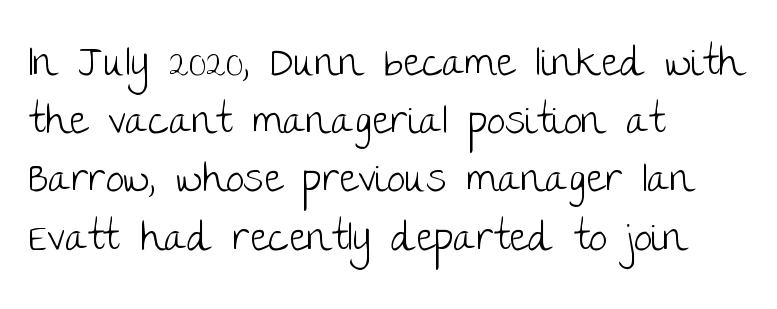
Q: Is the text bold? A: No.
Q: Is the text italic (slanted)? A: No, it is upright.
Q: Is the typeface a serif or a sans-serif typeface? A: Sans-serif.
Q: Is the text underlined? A: No.
Q: How is the paragraph aligned? A: Left-aligned.
Q: Is the spacing between letters normal or unusually wide? A: Normal.
Q: Is the spacing between lines tight, normal or loose? A: Normal.
Q: Width (condensed, normal, or wide)? A: Normal.
Q: Stroke contrast? A: Low.
Q: x-height? A: Large.
Q: Monospaced? A: No.
